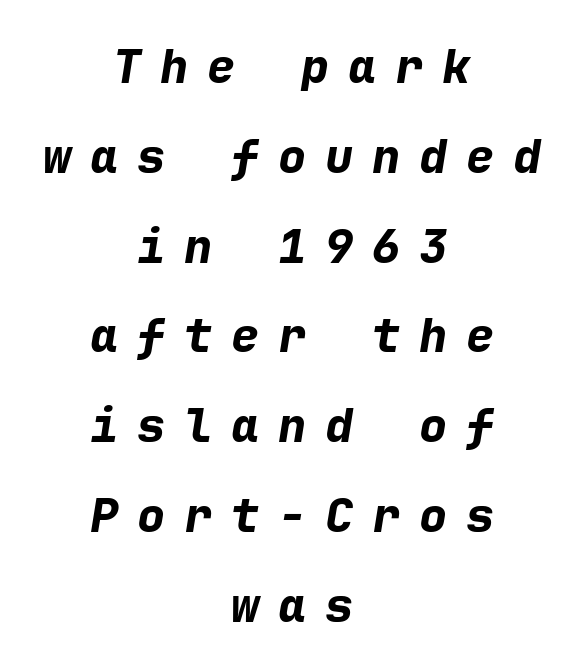
Q: Is the text bold? A: Yes.
Q: Is the text italic (slanted)? A: Yes, it leans right by about 9 degrees.
Q: Is the text underlined? A: No.
Q: How is the paragraph aligned? A: Centered.
Q: Is the spacing between letters normal or unusually wide? A: Unusually wide.
Q: Is the spacing between lines tight, normal or loose? A: Loose.
Q: Width (condensed, normal, or wide)? A: Normal.
Q: Stroke contrast? A: Low.
Q: x-height? A: Medium.
Q: Monospaced? A: Yes.
